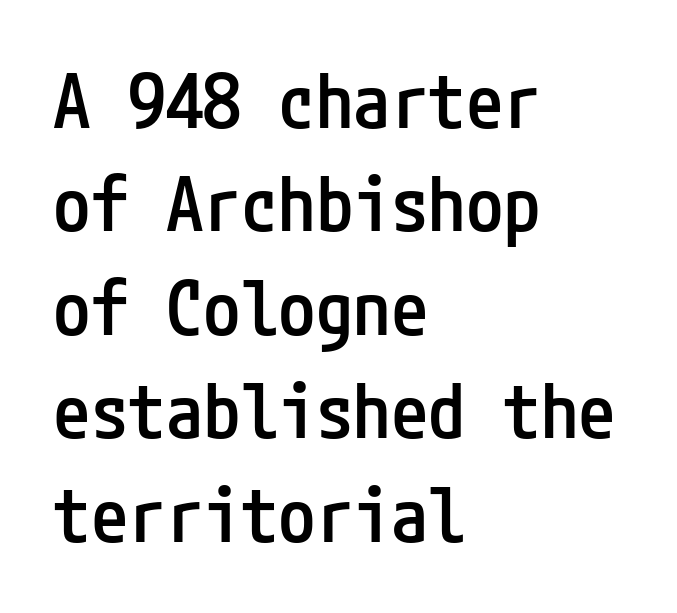
The image shows 75 px semibold, condensed sans-serif type, upright; set left-aligned, normal line spacing (1.38x), normal letter spacing, not underlined; low stroke contrast and a medium x-height.
